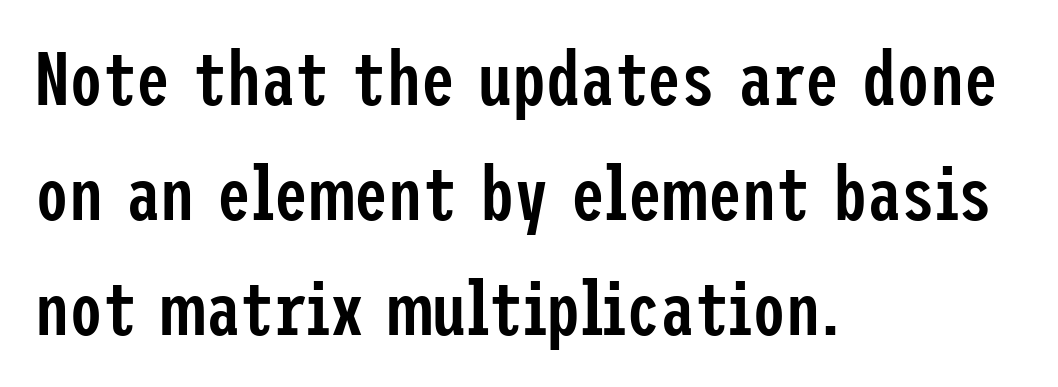
{"serif": "no", "italic": "no", "bold": "semi", "weight": "semibold", "width": "condensed", "stroke_contrast": "low", "x_height": "medium", "underline": "no", "align": "left", "line_spacing": "normal", "line_spacing_ratio": 1.51, "letter_spacing": "normal", "letter_spacing_em": 0.0, "glyph_px": 76}
